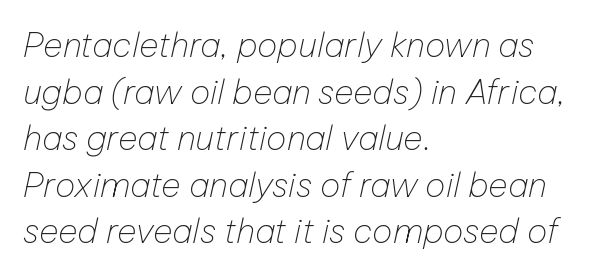
The image shows 34 px thin type, italic (leaning right); set left-aligned, normal line spacing (1.37x), normal letter spacing, not underlined; low stroke contrast and a medium x-height.
